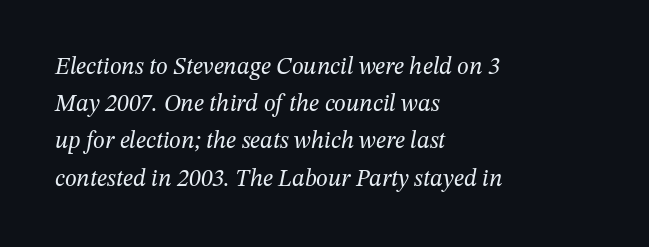
The image shows 24 px text type, italic (leaning right); set left-aligned, normal line spacing (1.55x), normal letter spacing, not underlined.
